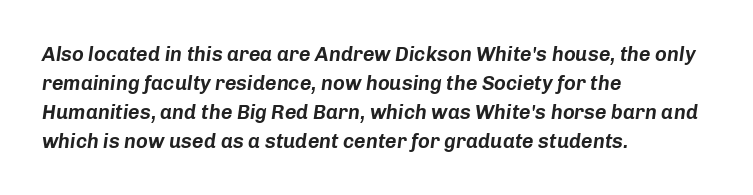
{"italic": "yes", "lean": "right", "slant_degrees": 8, "underline": "no", "align": "left", "line_spacing": "normal", "line_spacing_ratio": 1.45, "letter_spacing": "normal", "letter_spacing_em": 0.0, "glyph_px": 20}
